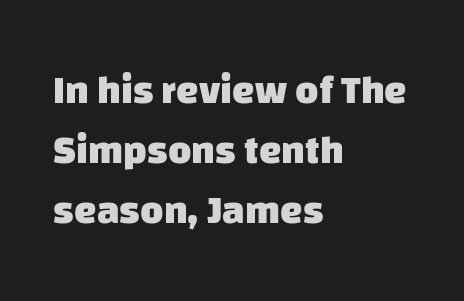
The image shows 40 px heavy sans-serif type; set left-aligned, normal line spacing (1.5x), normal letter spacing, not underlined; low stroke contrast and a large x-height.
